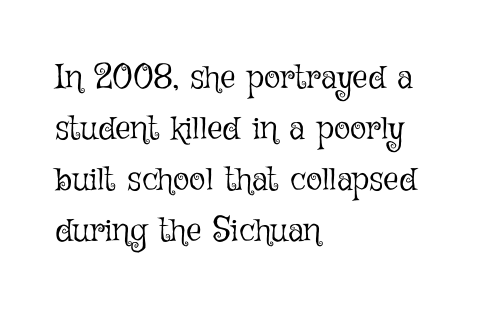
Each new line begins a customary step beneath the previous one. The weight tops out at a normal text grade. Caption: multi-line text, flush left, ragged right. Spacing verdict: proportional, widths tailored to each character.
